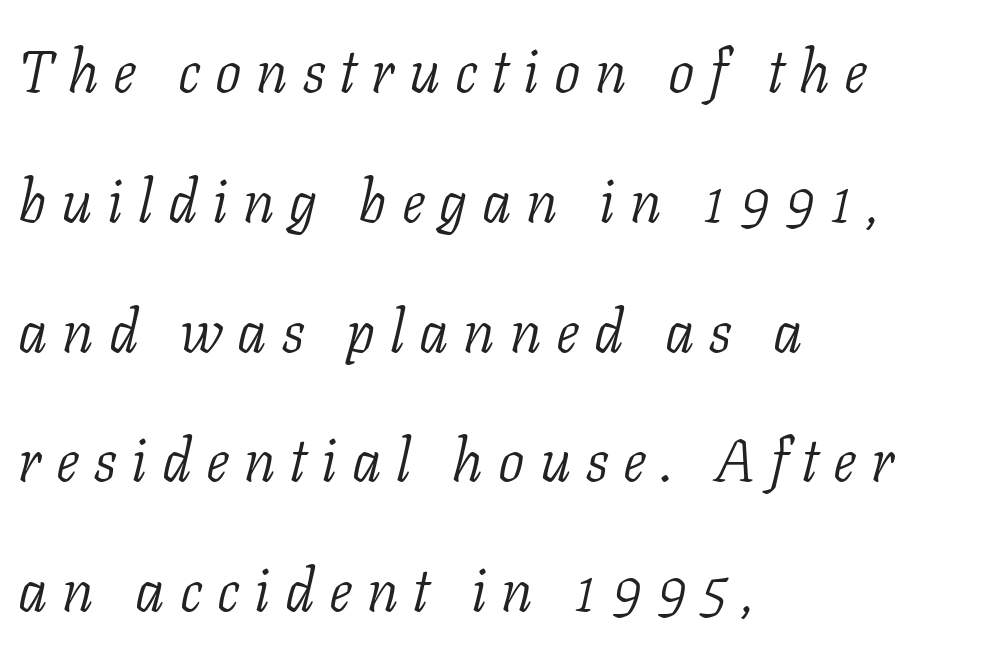
Decoration check: the copy has no underline. Tracking here is generous; glyphs stand well apart from one another. Typographically, this falls in the serif category. The letters advance in unequal steps, a hallmark of proportional type. The letters are slanted; this is an italic face.
